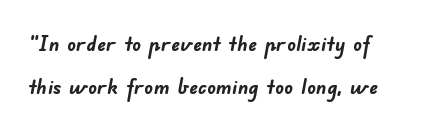
A full-strength bold gives these letters their thick strokes. Only glyphs here, with clear space below each row. In terms of leading, this rendering errs on the spacious side. Characters follow at the spacing the type designer built in.
